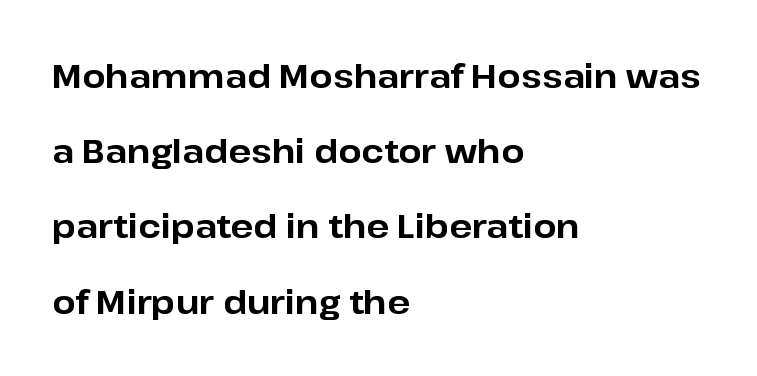
The paragraph has a hard left edge and a soft right edge. A typesetter would call this zero additional tracking. A bare baseline throughout the passage. What weight is shown? A full bold with thick strokes.
